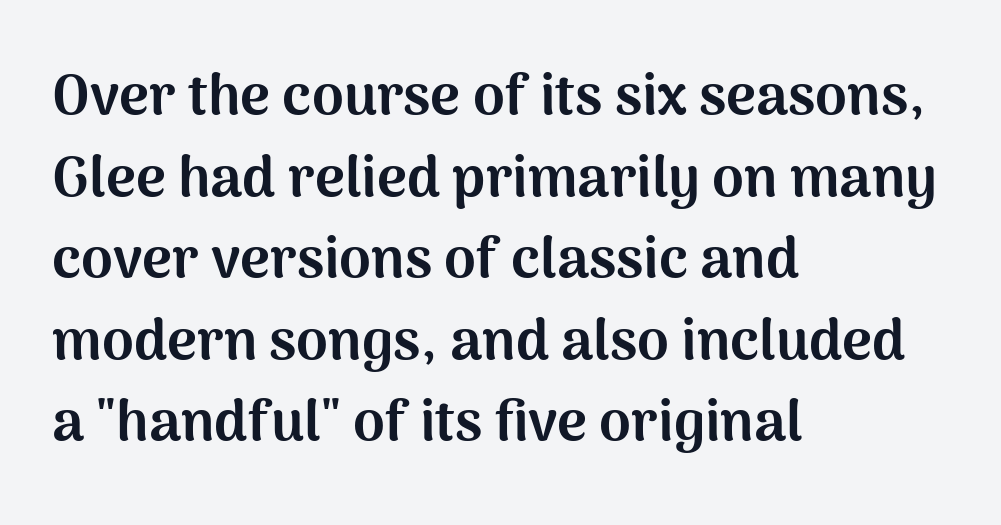
The image shows 57 px bold sans-serif type, upright; set left-aligned, normal line spacing (1.43x), normal letter spacing, not underlined; medium stroke contrast and a medium x-height.
